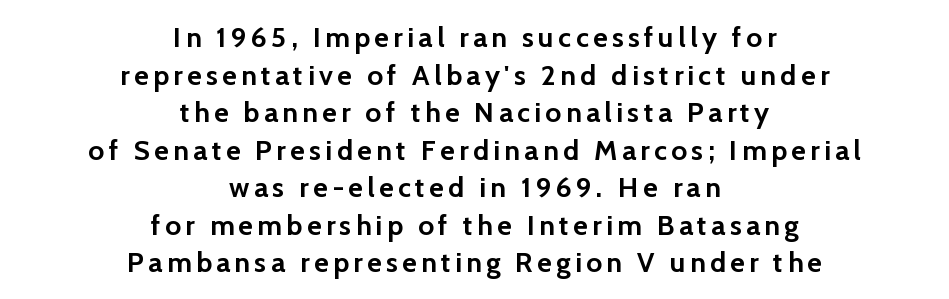
The image shows 28 px semibold sans-serif type, upright; set centered, normal line spacing (1.34x), not underlined; low stroke contrast and a medium x-height.
